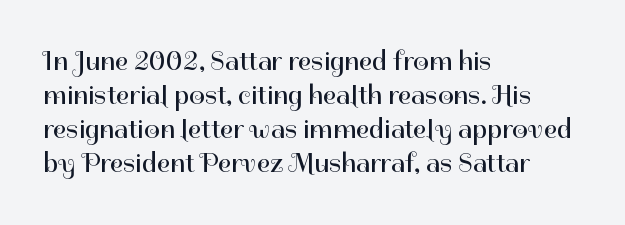
Q: Is the text bold? A: No.
Q: Is the text italic (slanted)? A: No, it is upright.
Q: Is the typeface a serif or a sans-serif typeface? A: Sans-serif.
Q: Is the text underlined? A: No.
Q: How is the paragraph aligned? A: Left-aligned.
Q: Is the spacing between letters normal or unusually wide? A: Normal.
Q: Width (condensed, normal, or wide)? A: Normal.
Q: Stroke contrast? A: High.
Q: x-height? A: Medium.
Q: Monospaced? A: No.
